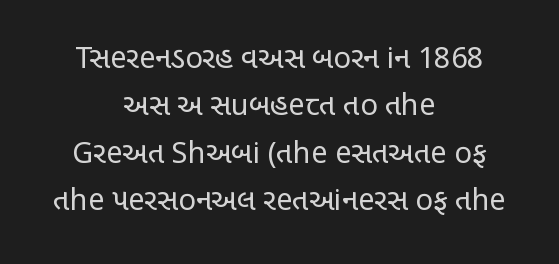
Does extra space separate the letters? No, they use regular spacing. These lines stack symmetrically, like a column narrowing and widening about its center. The font sits on the lighter half of the weight spectrum, regular included. Character widths vary here, with narrow letters taking less room than wide ones.
